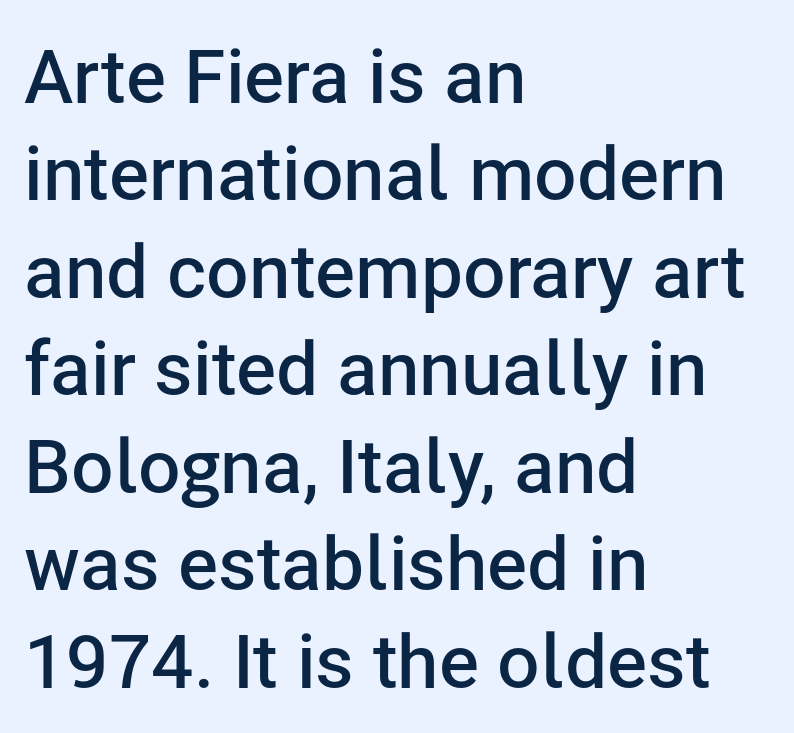
{"serif": "no", "italic": "no", "bold": "semi", "weight": "semibold", "width": "normal", "stroke_contrast": "low", "x_height": "medium", "monospaced": "no", "underline": "no", "align": "left", "line_spacing": "normal", "line_spacing_ratio": 1.3, "letter_spacing": "normal", "letter_spacing_em": 0.0, "glyph_px": 75}
